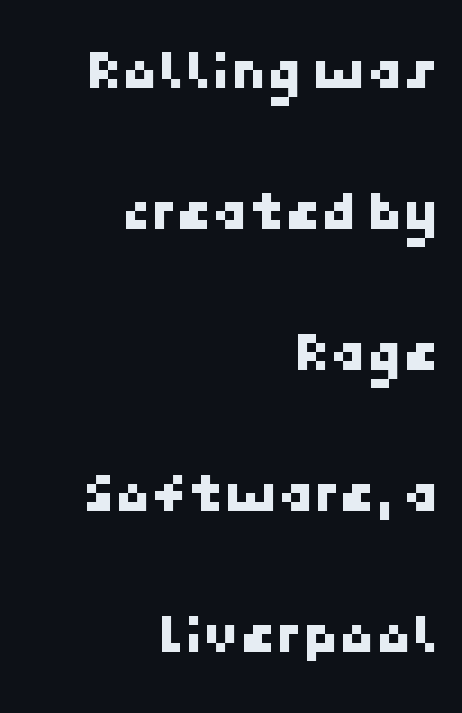
The paragraph shown leans on its right margin. Honestly, there is no underline to notice here at all. Inter-character spacing is left at the font's built-in metrics. Serifs: no, the terminals of the letterforms are clean.
